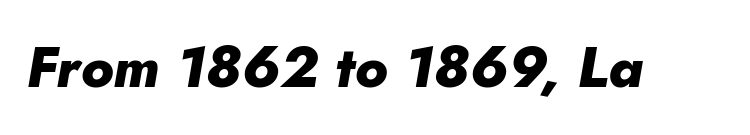
Q: Is the text bold? A: Yes.
Q: Is the text italic (slanted)? A: Yes, it leans right by about 10 degrees.
Q: Is the text underlined? A: No.
Q: Is the spacing between letters normal or unusually wide? A: Normal.
Q: Width (condensed, normal, or wide)? A: Normal.
Q: Stroke contrast? A: Low.
Q: x-height? A: Small.
Q: Monospaced? A: No.
